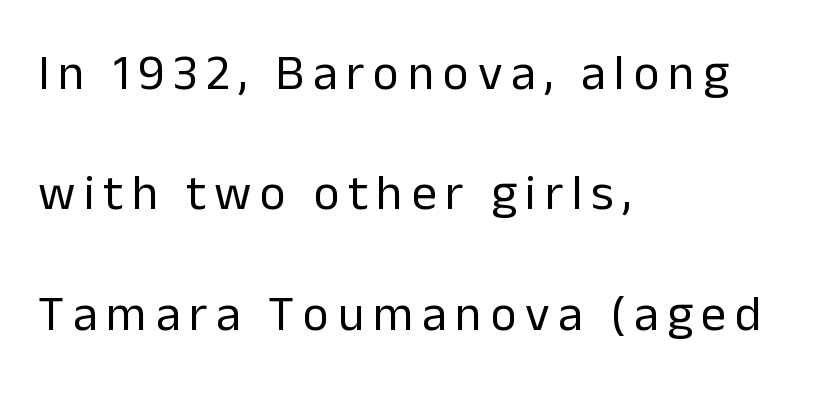
The image shows 50 px regular-weight sans-serif type, upright; set left-aligned, loose line spacing (2.41x), not underlined; low stroke contrast and a medium x-height.
